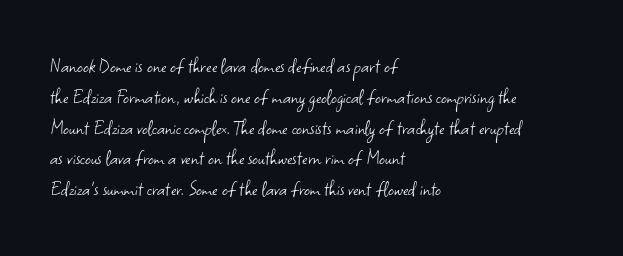
{"bold": "no", "underline": "no", "align": "left", "line_spacing": "normal", "line_spacing_ratio": 1.34, "letter_spacing": "normal", "letter_spacing_em": 0.0, "glyph_px": 23}
